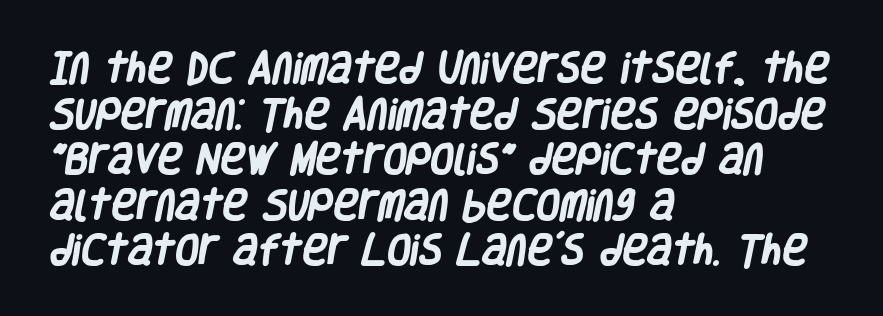
{"serif": "no", "bold": "yes", "weight": "heavy", "width": "condensed", "stroke_contrast": "low", "x_height": "large", "monospaced": "no", "underline": "no", "align": "left", "line_spacing": "normal", "line_spacing_ratio": 1.34, "letter_spacing": "normal", "letter_spacing_em": 0.0, "glyph_px": 34}
